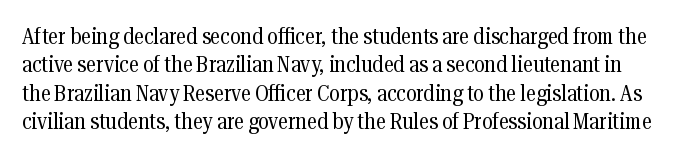
This reads as an unemphasized weight, regular at the heaviest. Nobody drew a line under any word here. The type is set solid horizontally, with unmodified tracking. You can tell it's not italic because the verticals are truly vertical.
